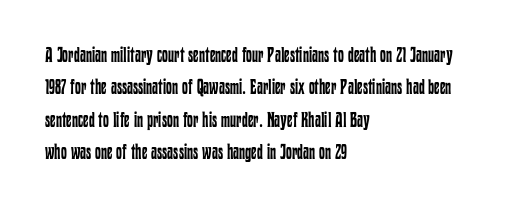
Words float on clear page, feet unadorned. Letters have the restrained weight of plain body copy at most. Horizontal alignment here is leftward, the default for most running prose. Whoever set this chose a conventional vertical rhythm. This sample uses an upright cut, with every glyph sitting square on the baseline.
